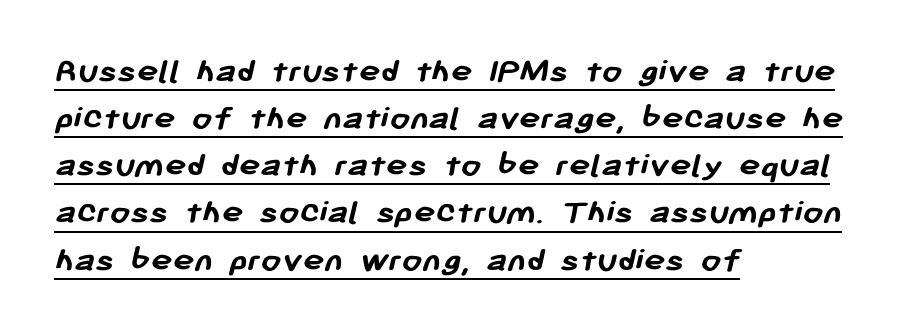
Q: Is the text bold? A: Yes.
Q: Is the typeface a serif or a sans-serif typeface? A: Sans-serif.
Q: Is the text underlined? A: Yes.
Q: How is the paragraph aligned? A: Left-aligned.
Q: Is the spacing between letters normal or unusually wide? A: Normal.
Q: Is the spacing between lines tight, normal or loose? A: Normal.
Q: Width (condensed, normal, or wide)? A: Normal.
Q: Stroke contrast? A: Low.
Q: x-height? A: Medium.
Q: Monospaced? A: No.
